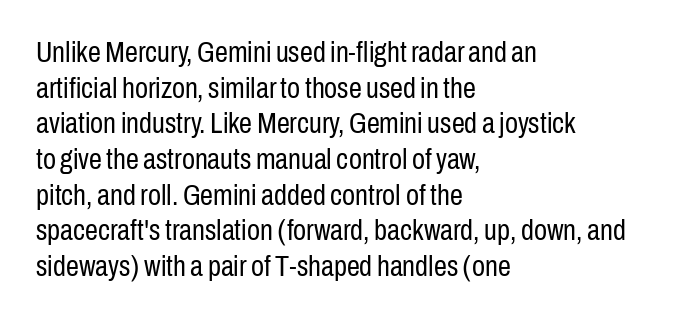
Q: Is the text bold? A: No.
Q: Is the text italic (slanted)? A: No, it is upright.
Q: Is the typeface a serif or a sans-serif typeface? A: Sans-serif.
Q: Is the text underlined? A: No.
Q: How is the paragraph aligned? A: Left-aligned.
Q: Is the spacing between letters normal or unusually wide? A: Normal.
Q: Width (condensed, normal, or wide)? A: Condensed.
Q: Stroke contrast? A: Low.
Q: x-height? A: Medium.
Q: Monospaced? A: No.
